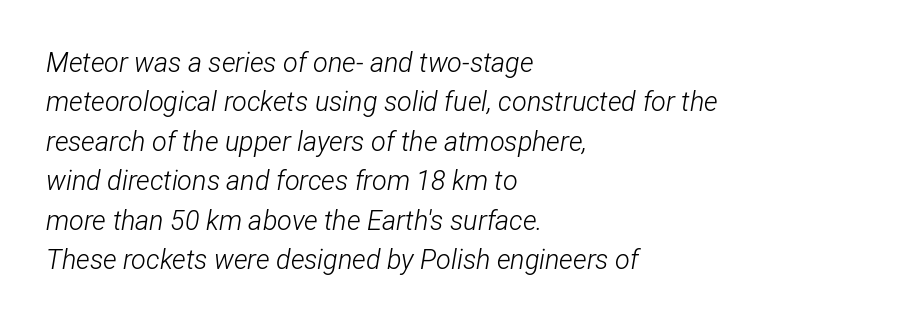
The image shows 27 px text type, italic (leaning right); set left-aligned, normal line spacing (1.46x), normal letter spacing, not underlined.
